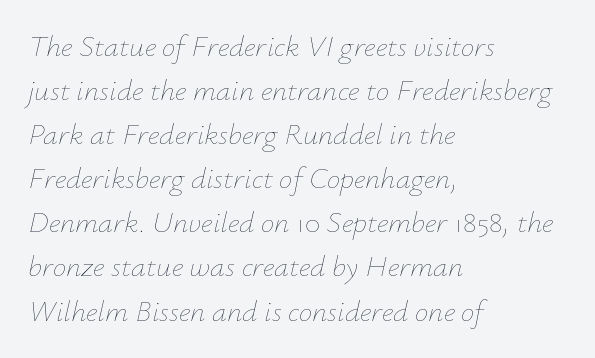
The image shows 30 px thin type, italic (leaning right); set left-aligned, normal line spacing (1.47x), normal letter spacing, not underlined; low stroke contrast and a small x-height.
